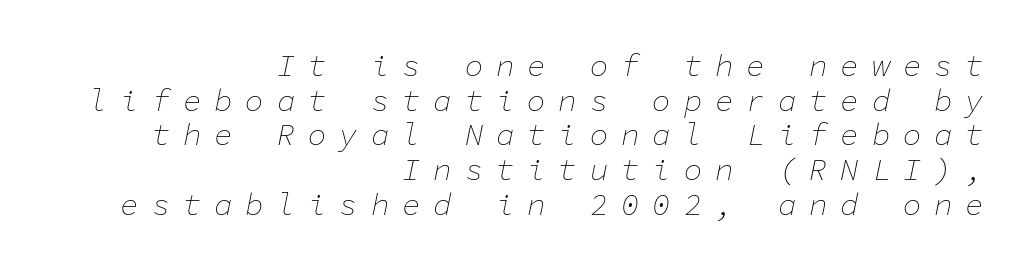
{"italic": "yes", "lean": "right", "slant_degrees": 11, "bold": "no", "weight": "thin", "width": "normal", "stroke_contrast": "low", "x_height": "medium", "monospaced": "yes", "underline": "no", "align": "right", "line_spacing": "tight", "line_spacing_ratio": 1.12, "letter_spacing": "wide", "letter_spacing_em": 0.41, "glyph_px": 31}
